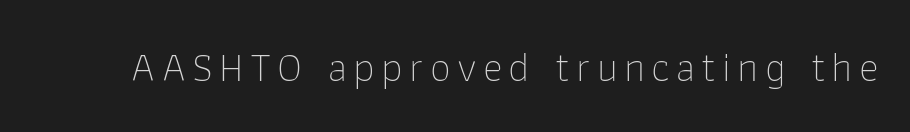
Q: Is the text bold? A: No.
Q: Is the text italic (slanted)? A: No, it is upright.
Q: Is the typeface a serif or a sans-serif typeface? A: Sans-serif.
Q: Is the text underlined? A: No.
Q: Width (condensed, normal, or wide)? A: Normal.
Q: Stroke contrast? A: Low.
Q: x-height? A: Medium.
Q: Monospaced? A: No.
